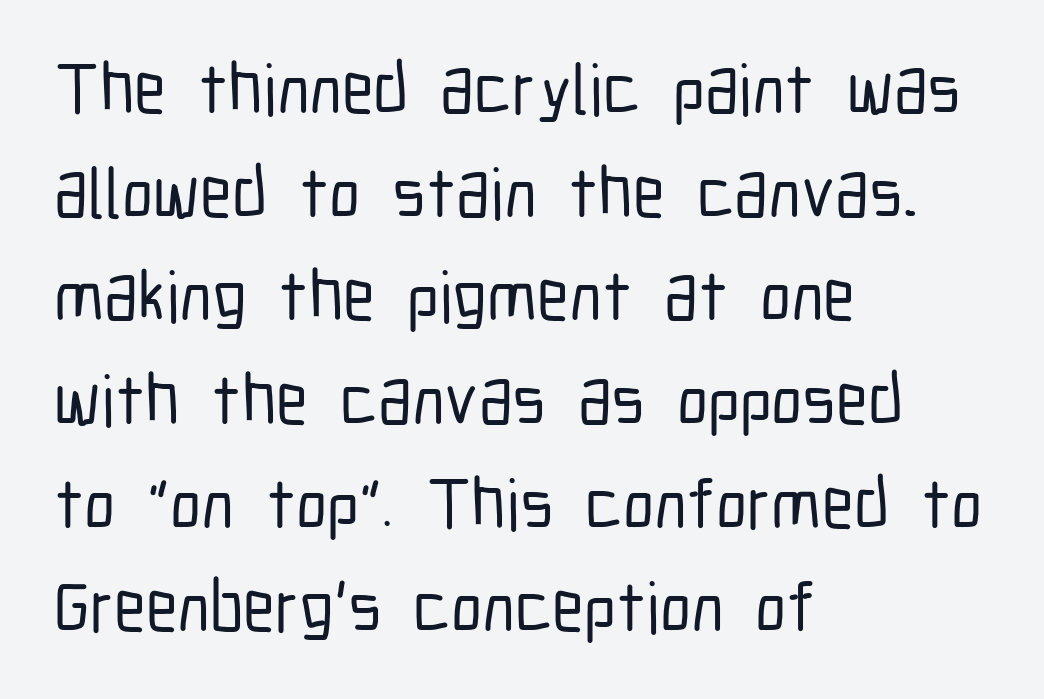
Q: Is the text italic (slanted)? A: No, it is upright.
Q: Is the typeface a serif or a sans-serif typeface? A: Sans-serif.
Q: Is the text underlined? A: No.
Q: How is the paragraph aligned? A: Left-aligned.
Q: Is the spacing between letters normal or unusually wide? A: Normal.
Q: Is the spacing between lines tight, normal or loose? A: Normal.
Q: Width (condensed, normal, or wide)? A: Condensed.
Q: Stroke contrast? A: Low.
Q: x-height? A: Medium.
Q: Monospaced? A: No.
